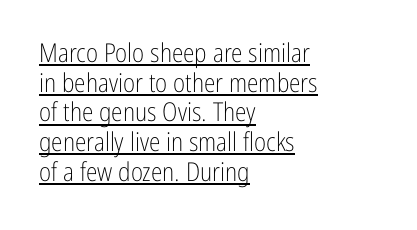
The setting favours the left margin, as ordinary paragraphs usually do. Stroke thickness stays within the range of a standard reading face or lighter. The passage shown stacks its lines with hardly any gap. Rendered with straight, roman letterforms. A baseline rule has been typeset under these characters.
